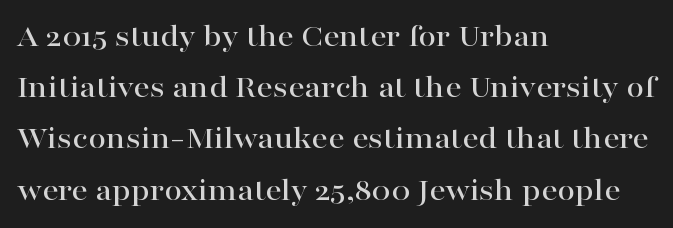
{"serif": "yes", "italic": "no", "width": "wide", "stroke_contrast": "high", "x_height": "medium", "monospaced": "no", "underline": "no", "align": "left", "line_spacing": "normal", "line_spacing_ratio": 1.6, "letter_spacing": "normal", "letter_spacing_em": 0.0, "glyph_px": 32}
